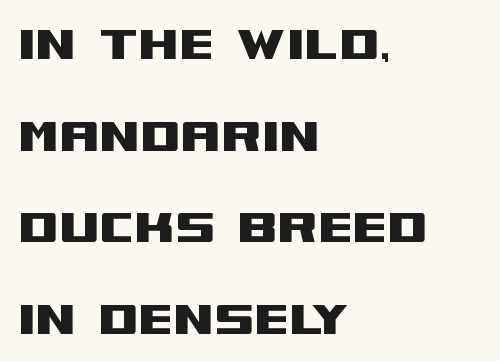
Underlining? Definitely not there. Is this a fixed-width face? No — the glyphs have proportional, varying widths. Is the letter spacing exaggerated? No — it looks like the ordinary default. Where is the straight margin? On the left.
